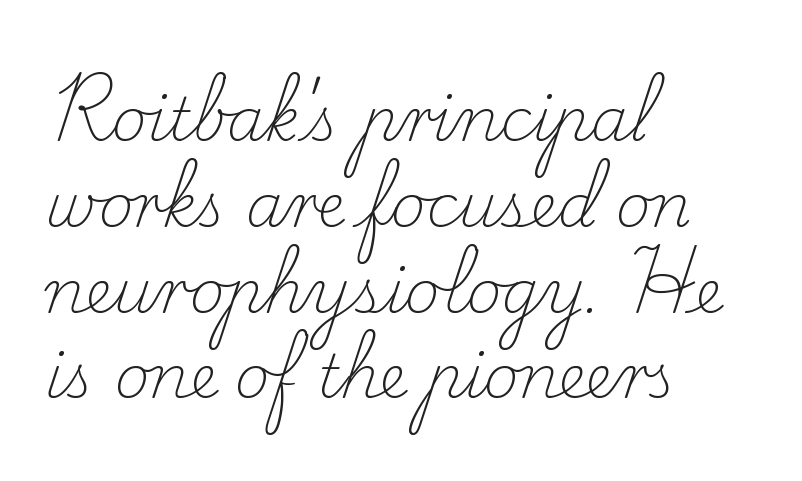
The setting favours the left margin, as ordinary paragraphs usually do. A light-to-regular cut is what we see here. Varying glyph widths throughout — classic text-font behaviour. The glyphs are unaccompanied by any horizontal stroke below them. Observe the serifs anchoring each vertical stroke in this sample.
